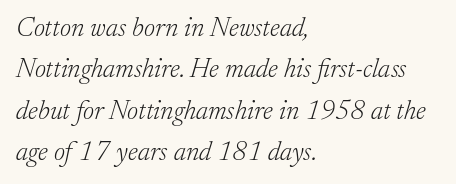
{"italic": "yes", "lean": "right", "slant_degrees": 17, "bold": "no", "underline": "no", "align": "left", "line_spacing": "normal", "line_spacing_ratio": 1.53, "letter_spacing": "normal", "letter_spacing_em": 0.0, "glyph_px": 27}
